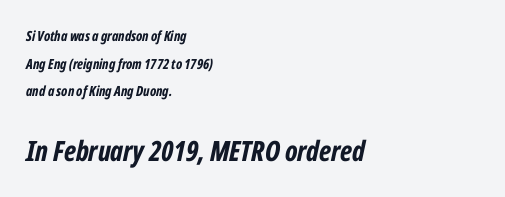
Just letters on the line, the space beneath them empty. Plenty of ink on the page — the face is bold. The letters advance in unequal steps, a hallmark of proportional type. Interline gaps are noticeably wide in this sample. Posture: slanted. Words appear dense and cohesive because spacing is normal.
